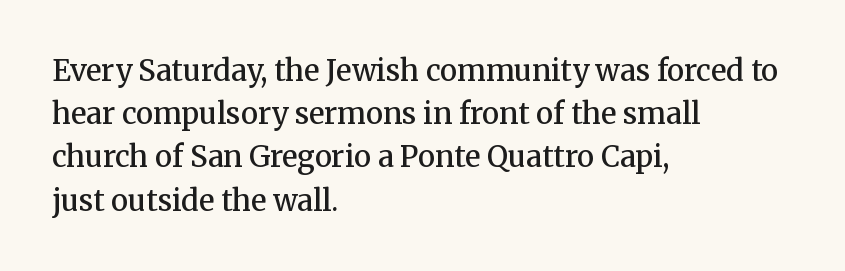
Strokes here are thickened, but only to semibold level. This rendering uses left alignment, leaving the right contour irregular. Does the lettering tilt? It doesn't — this is upright. These lines are rendered in a variable-pitch font. No extra tracking has been applied to these lines.
